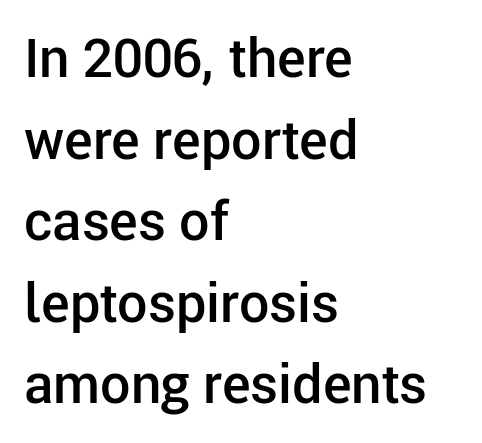
Q: Is the text bold? A: Semi-bold.
Q: Is the text italic (slanted)? A: No, it is upright.
Q: Is the typeface a serif or a sans-serif typeface? A: Sans-serif.
Q: Is the text underlined? A: No.
Q: How is the paragraph aligned? A: Left-aligned.
Q: Is the spacing between letters normal or unusually wide? A: Normal.
Q: Is the spacing between lines tight, normal or loose? A: Normal.
Q: Width (condensed, normal, or wide)? A: Normal.
Q: Stroke contrast? A: Low.
Q: x-height? A: Medium.
Q: Monospaced? A: No.
